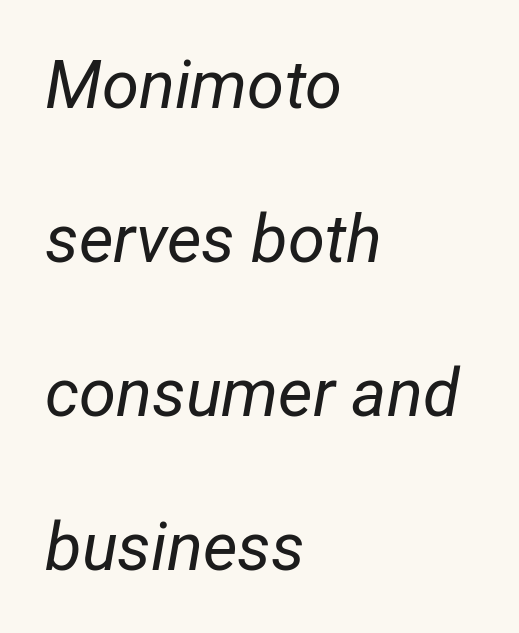
{"italic": "yes", "lean": "right", "slant_degrees": 12, "bold": "no", "weight": "regular", "width": "condensed", "stroke_contrast": "low", "x_height": "medium", "monospaced": "no", "underline": "no", "align": "left", "line_spacing": "loose", "line_spacing_ratio": 2.3, "letter_spacing": "normal", "letter_spacing_em": 0.0, "glyph_px": 67}
